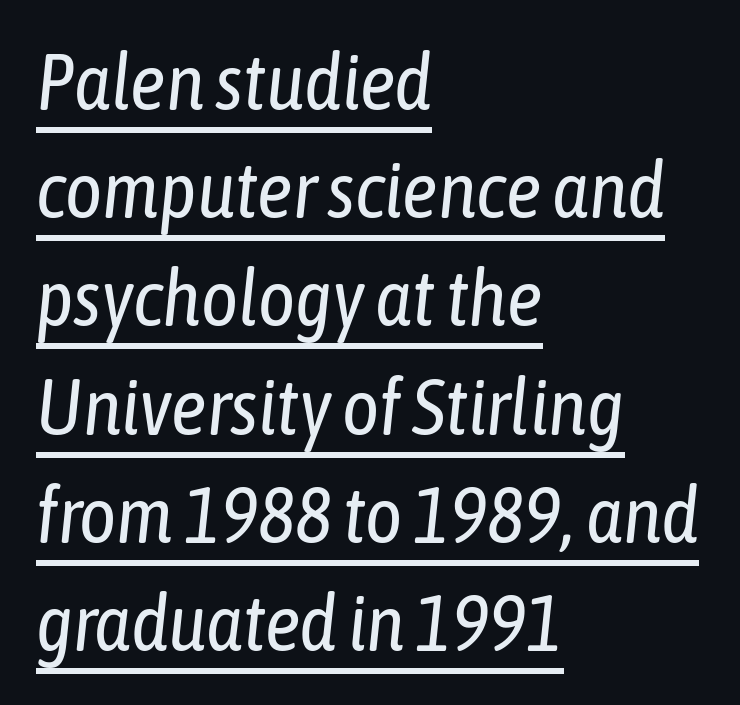
The face used here is proportionally spaced, like ordinary book or web type. Caption: standard tracking, unaltered. These lines stack with their left ends in a neat column. Heaviness? Minimal to ordinary, like unemphasized prose. Each line of the rendering has a horizontal stroke beneath the glyphs.
